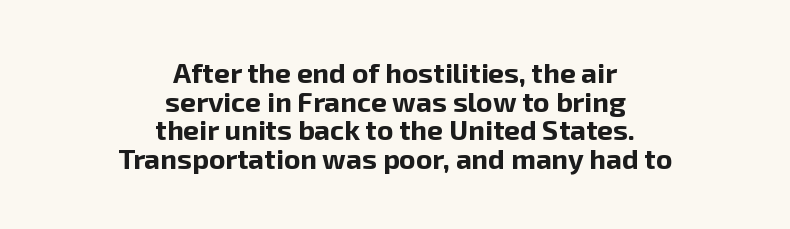
Q: Is the text bold? A: Yes.
Q: Is the text italic (slanted)? A: No, it is upright.
Q: Is the typeface a serif or a sans-serif typeface? A: Sans-serif.
Q: Is the text underlined? A: No.
Q: How is the paragraph aligned? A: Centered.
Q: Is the spacing between letters normal or unusually wide? A: Normal.
Q: Is the spacing between lines tight, normal or loose? A: Tight.
Q: Width (condensed, normal, or wide)? A: Normal.
Q: Stroke contrast? A: Low.
Q: x-height? A: Medium.
Q: Monospaced? A: No.
